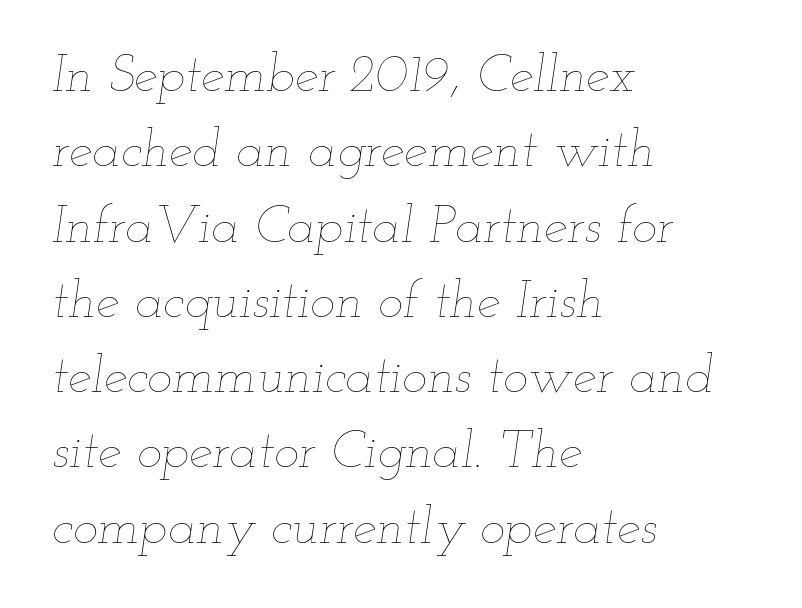
The image shows 53 px thin, wide type, italic (leaning right); set left-aligned, normal line spacing (1.42x), normal letter spacing, not underlined; low stroke contrast and a small x-height.
